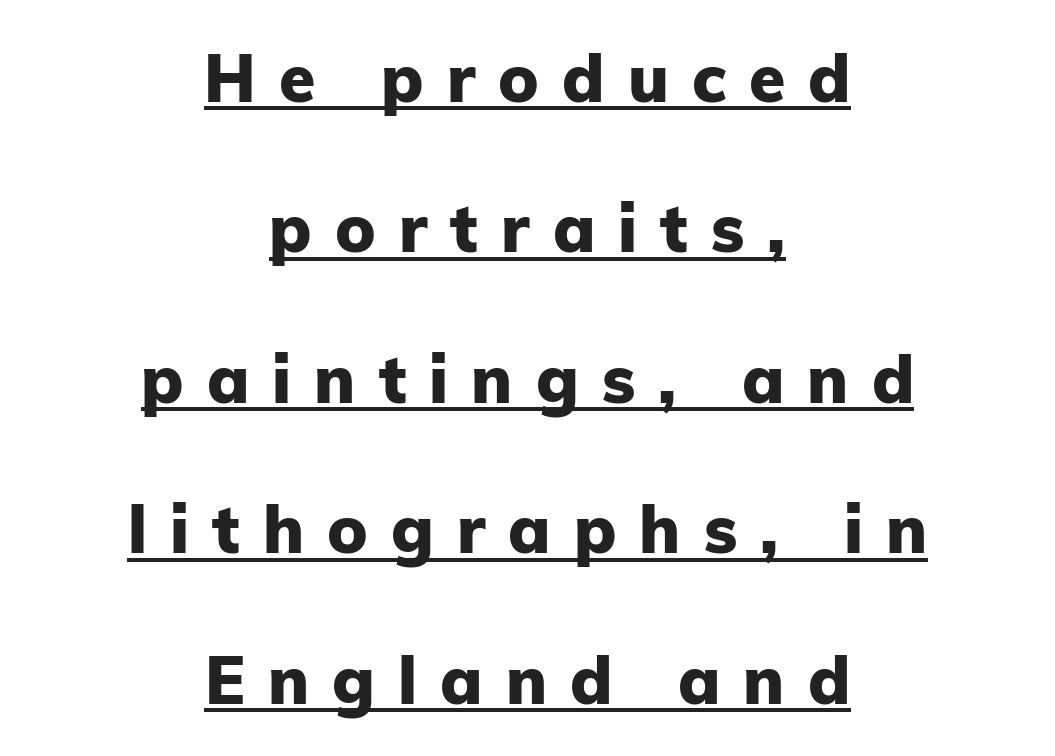
Q: Is the text bold? A: Yes.
Q: Is the text italic (slanted)? A: No, it is upright.
Q: Is the typeface a serif or a sans-serif typeface? A: Sans-serif.
Q: Is the text underlined? A: Yes.
Q: How is the paragraph aligned? A: Centered.
Q: Is the spacing between letters normal or unusually wide? A: Unusually wide.
Q: Is the spacing between lines tight, normal or loose? A: Loose.
Q: Width (condensed, normal, or wide)? A: Normal.
Q: Stroke contrast? A: Low.
Q: x-height? A: Medium.
Q: Monospaced? A: No.
